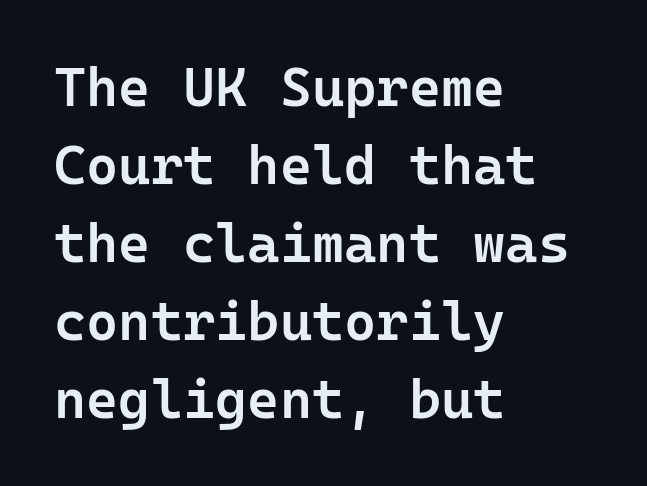
Q: Is the text bold? A: Semi-bold.
Q: Is the text italic (slanted)? A: No, it is upright.
Q: Is the typeface a serif or a sans-serif typeface? A: Sans-serif.
Q: Is the text underlined? A: No.
Q: How is the paragraph aligned? A: Left-aligned.
Q: Is the spacing between letters normal or unusually wide? A: Normal.
Q: Is the spacing between lines tight, normal or loose? A: Normal.
Q: Width (condensed, normal, or wide)? A: Normal.
Q: Stroke contrast? A: Low.
Q: x-height? A: Medium.
